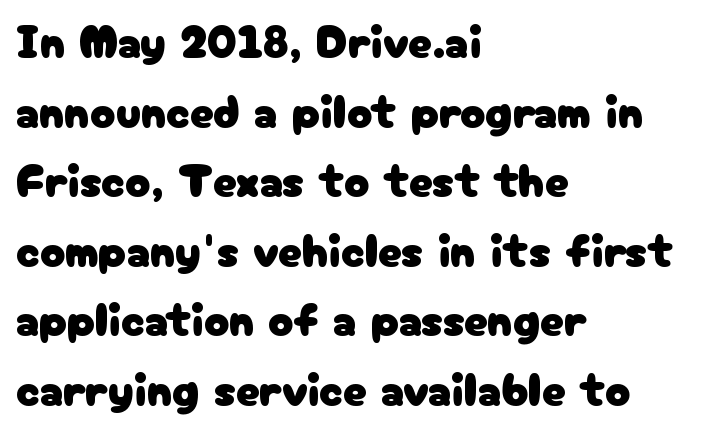
{"serif": "no", "italic": "no", "width": "normal", "stroke_contrast": "low", "x_height": "medium", "monospaced": "no", "underline": "no", "align": "left", "line_spacing": "normal", "line_spacing_ratio": 1.48, "letter_spacing": "normal", "letter_spacing_em": 0.0, "glyph_px": 47}
